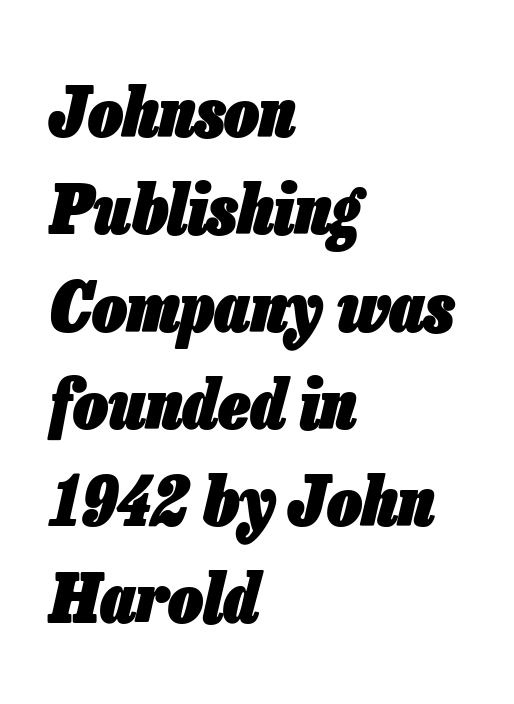
Between one letter and the next there's only the usual sliver of space. Successive baselines arrive at the customary interval. The paragraph has a hard left edge and a soft right edge. The passage shown is typed in a proportional face where columns would drift. What weight is shown? A full bold with thick strokes.
